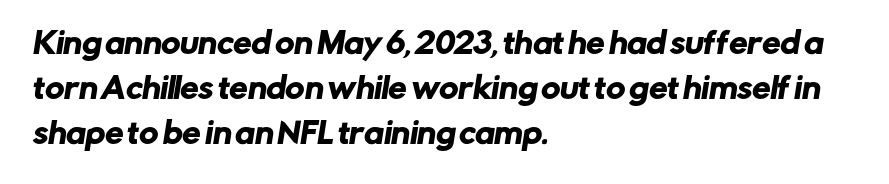
The image shows 29 px sans-serif type; set left-aligned, normal line spacing (1.55x), normal letter spacing, not underlined; low stroke contrast and a medium x-height.
